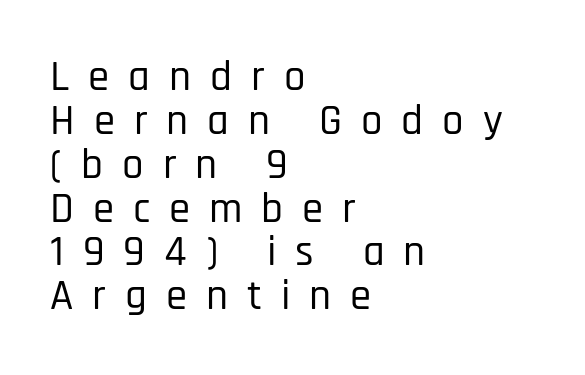
Q: Is the text italic (slanted)? A: No, it is upright.
Q: Is the typeface a serif or a sans-serif typeface? A: Sans-serif.
Q: Is the text underlined? A: No.
Q: How is the paragraph aligned? A: Left-aligned.
Q: Is the spacing between letters normal or unusually wide? A: Unusually wide.
Q: Is the spacing between lines tight, normal or loose? A: Tight.
Q: Width (condensed, normal, or wide)? A: Condensed.
Q: Stroke contrast? A: Low.
Q: x-height? A: Large.
Q: Monospaced? A: No.
